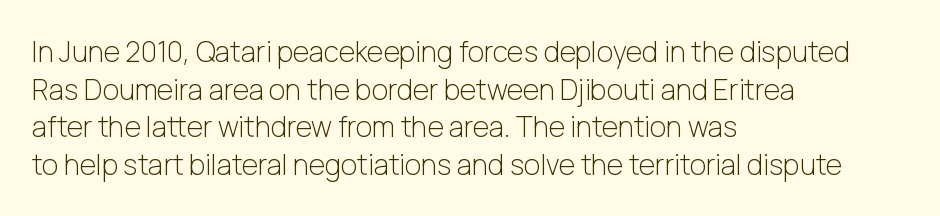
Is this a heavy cut? Hardly; it is regular or lighter. These lines sit exactly where default settings would place them. Look at the tracking — it's just the regular setting, nothing added. The ragged edge is on the right, which tells us the setting is flush left. Character widths vary here, with narrow letters taking less room than wide ones. Nope, not italic — everything's standing straight.
